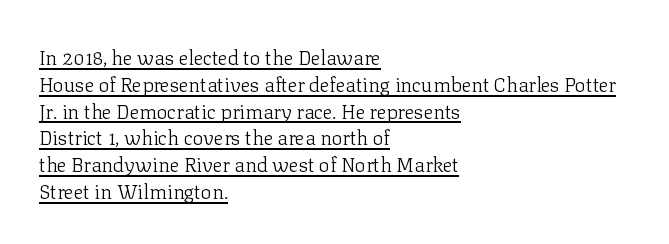
The image shows 20 px text type, upright; set left-aligned, normal line spacing (1.34x), normal letter spacing, underlined.
